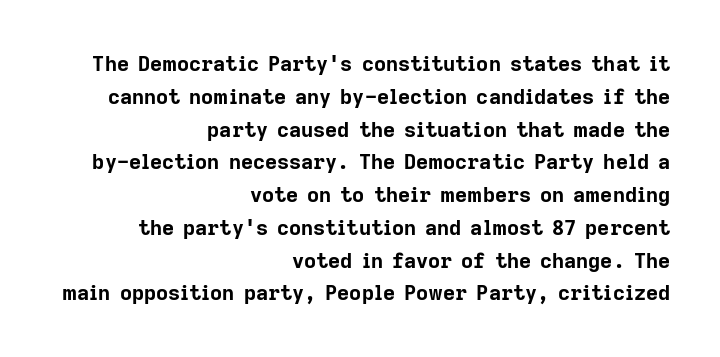
The image shows 21 px bold type, upright; set right-aligned, normal line spacing (1.56x), normal letter spacing, not underlined.
